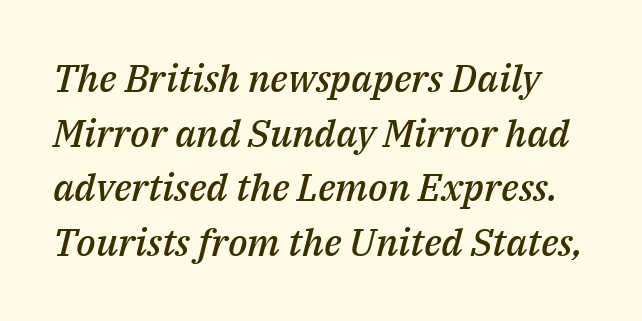
Q: Is the text bold? A: Semi-bold.
Q: Is the text italic (slanted)? A: Yes, it leans right by about 14 degrees.
Q: Is the text underlined? A: No.
Q: Is the spacing between letters normal or unusually wide? A: Normal.
Q: Is the spacing between lines tight, normal or loose? A: Normal.
Q: Width (condensed, normal, or wide)? A: Normal.
Q: Stroke contrast? A: Medium.
Q: x-height? A: Medium.
Q: Monospaced? A: No.
